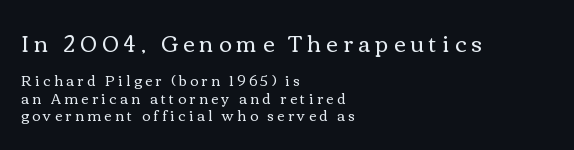
{"italic": "no", "bold": "no", "underline": "no", "align": "left", "line_spacing": "normal", "line_spacing_ratio": 1.25, "letter_spacing": "wide", "letter_spacing_em": 0.25, "larger_block": "first", "size_ratio": 1.57, "glyph_px": 22}
